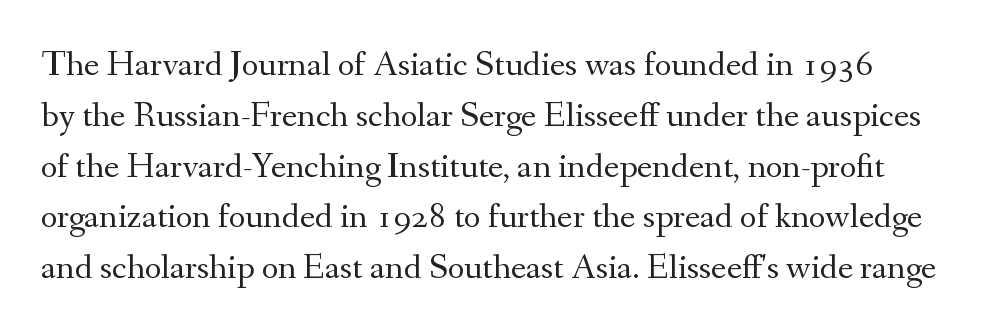
Q: Is the text bold? A: No.
Q: Is the text italic (slanted)? A: No, it is upright.
Q: Is the typeface a serif or a sans-serif typeface? A: Serif.
Q: Is the text underlined? A: No.
Q: Is the spacing between letters normal or unusually wide? A: Normal.
Q: Is the spacing between lines tight, normal or loose? A: Normal.
Q: Width (condensed, normal, or wide)? A: Normal.
Q: Stroke contrast? A: Medium.
Q: x-height? A: Small.
Q: Monospaced? A: No.
